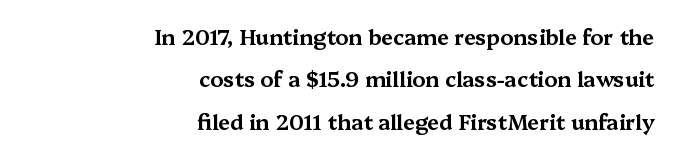
Every character sits straight up, as roman type does. Successive baselines arrive slowly, with a big drop between each. The line texture is even and compact thanks to regular tracking. Beneath every word, the page is bare. Every row of glyphs terminates at an identical x-position on the right.
